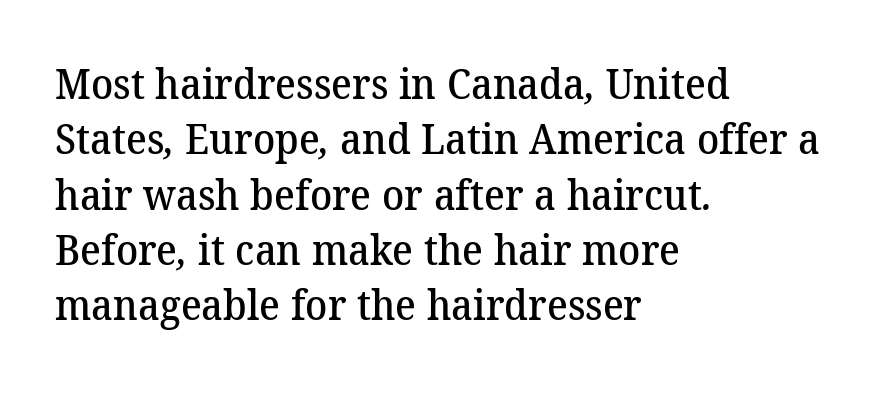
{"serif": "yes", "bold": "semi", "weight": "semibold", "width": "normal", "stroke_contrast": "medium", "x_height": "medium", "monospaced": "no", "underline": "no", "align": "left", "line_spacing": "normal", "line_spacing_ratio": 1.35, "letter_spacing": "normal", "letter_spacing_em": 0.0, "glyph_px": 41}
